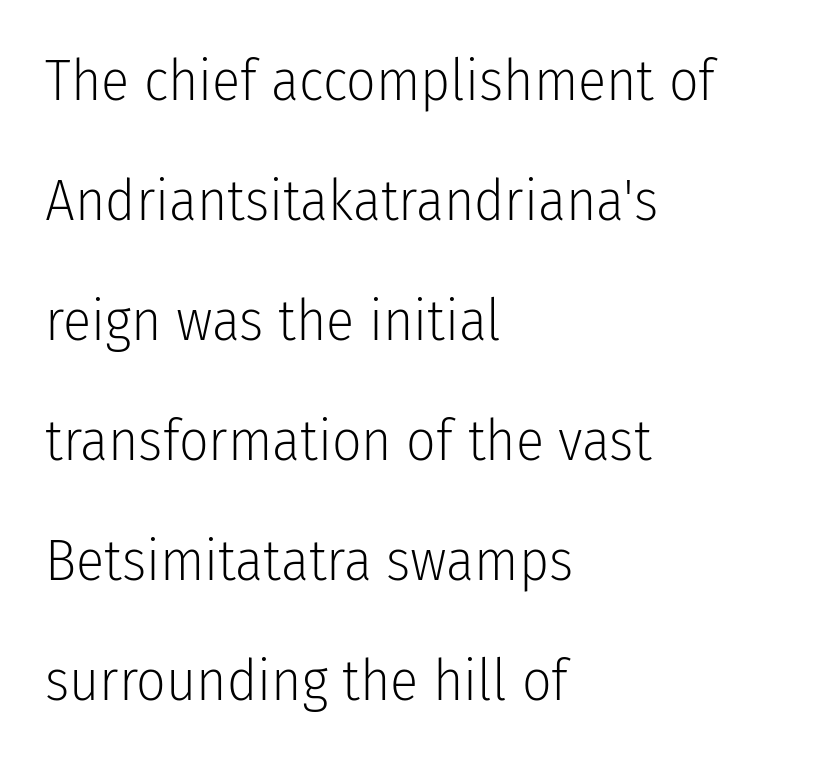
{"serif": "no", "italic": "no", "bold": "no", "weight": "light", "width": "condensed", "stroke_contrast": "low", "x_height": "medium", "monospaced": "no", "underline": "no", "align": "left", "line_spacing": "loose", "line_spacing_ratio": 2.07, "letter_spacing": "normal", "letter_spacing_em": 0.0, "glyph_px": 58}
